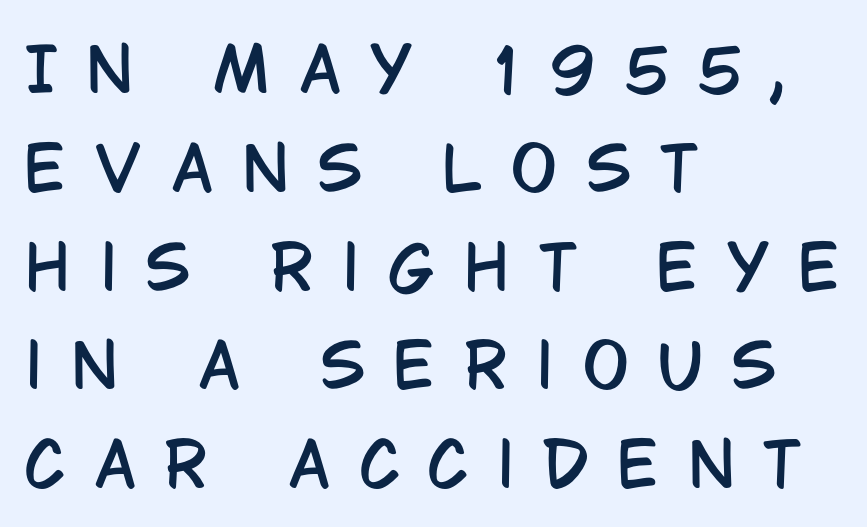
{"serif": "no", "italic": "no", "width": "condensed", "stroke_contrast": "low", "x_height": "large", "monospaced": "no", "underline": "no", "align": "left", "line_spacing": "normal", "line_spacing_ratio": 1.62, "letter_spacing": "wide", "letter_spacing_em": 0.48, "glyph_px": 61}
